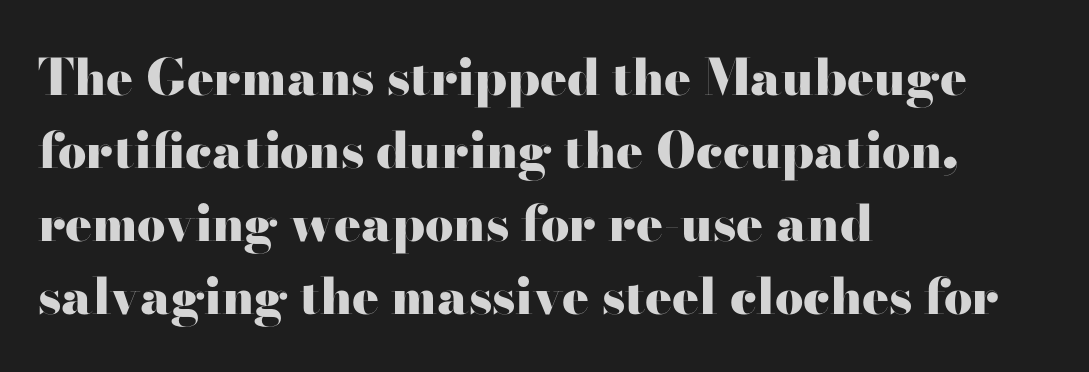
{"serif": "yes", "italic": "no", "bold": "yes", "weight": "heavy", "width": "wide", "stroke_contrast": "high", "x_height": "small", "monospaced": "no", "underline": "no", "align": "left", "line_spacing": "normal", "line_spacing_ratio": 1.46, "letter_spacing": "normal", "letter_spacing_em": 0.0, "glyph_px": 50}
